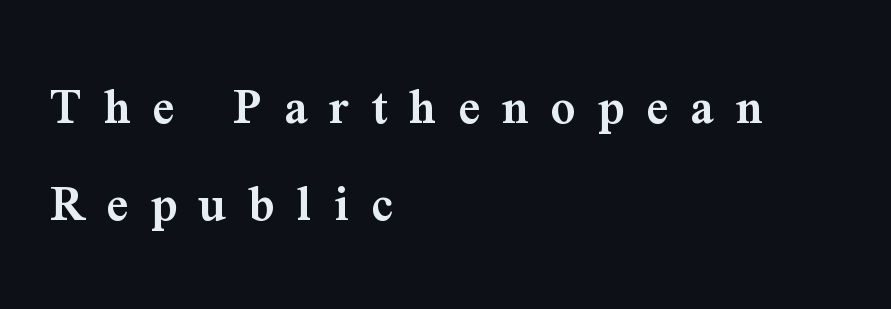
{"serif": "yes", "italic": "no", "bold": "semi", "weight": "semibold", "width": "normal", "stroke_contrast": "medium", "x_height": "medium", "monospaced": "no", "underline": "no", "align": "left", "line_spacing_ratio": 1.8, "letter_spacing": "wide", "letter_spacing_em": 0.41, "glyph_px": 54}
